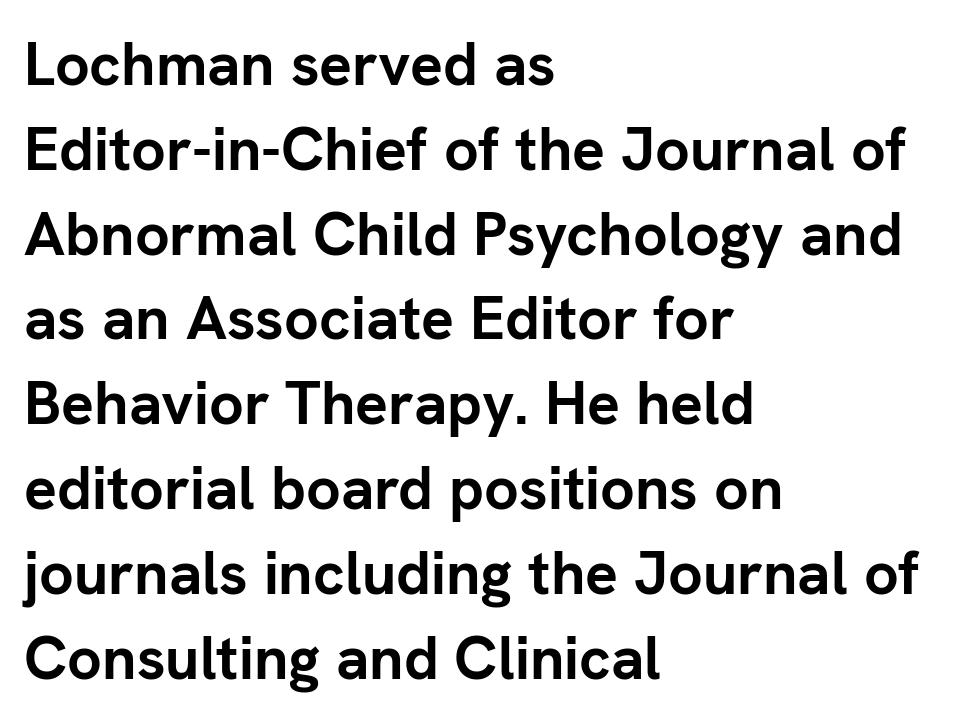
Q: Is the text bold? A: Yes.
Q: Is the text italic (slanted)? A: No, it is upright.
Q: Is the typeface a serif or a sans-serif typeface? A: Sans-serif.
Q: Is the text underlined? A: No.
Q: How is the paragraph aligned? A: Left-aligned.
Q: Is the spacing between letters normal or unusually wide? A: Normal.
Q: Is the spacing between lines tight, normal or loose? A: Normal.
Q: Width (condensed, normal, or wide)? A: Normal.
Q: Stroke contrast? A: Low.
Q: x-height? A: Medium.
Q: Monospaced? A: No.
